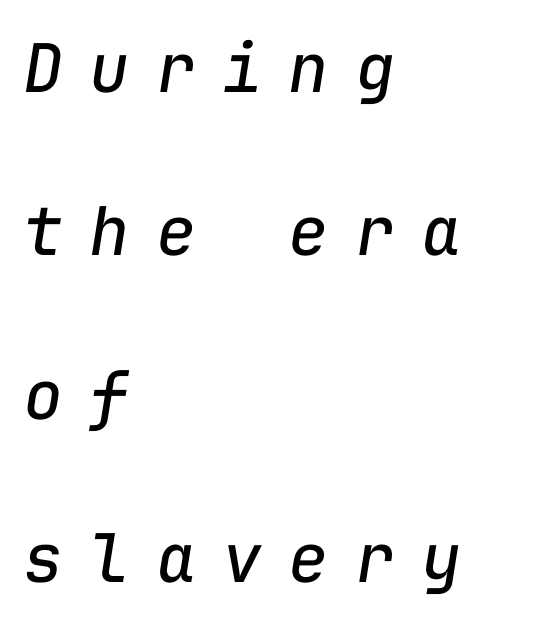
Q: Is the text bold? A: No.
Q: Is the text italic (slanted)? A: Yes, it leans right by about 9 degrees.
Q: Is the text underlined? A: No.
Q: How is the paragraph aligned? A: Left-aligned.
Q: Is the spacing between letters normal or unusually wide? A: Unusually wide.
Q: Is the spacing between lines tight, normal or loose? A: Loose.
Q: Width (condensed, normal, or wide)? A: Normal.
Q: Stroke contrast? A: Low.
Q: x-height? A: Medium.
Q: Monospaced? A: Yes.
